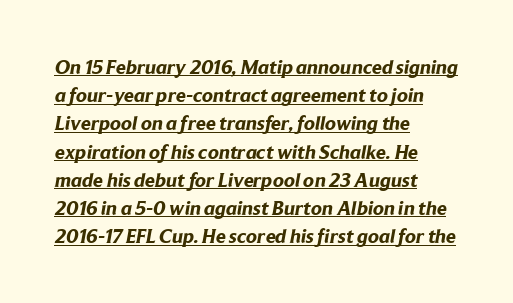
Reading down the block, your eye returns to a fixed left position each line. Typographic density is high because the face is bold. These lines sit exactly where default settings would place them. How are the letters spaced? Ordinarily, with no added tracking.
